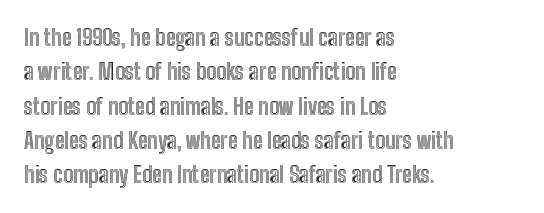
The image shows 22 px text type, upright; set left-aligned, normal line spacing (1.56x), normal letter spacing, not underlined.
